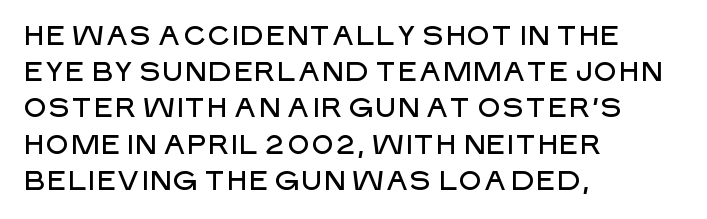
{"italic": "no", "underline": "no", "align": "left", "line_spacing": "normal", "line_spacing_ratio": 1.34, "letter_spacing": "normal", "letter_spacing_em": 0.0, "glyph_px": 27}
